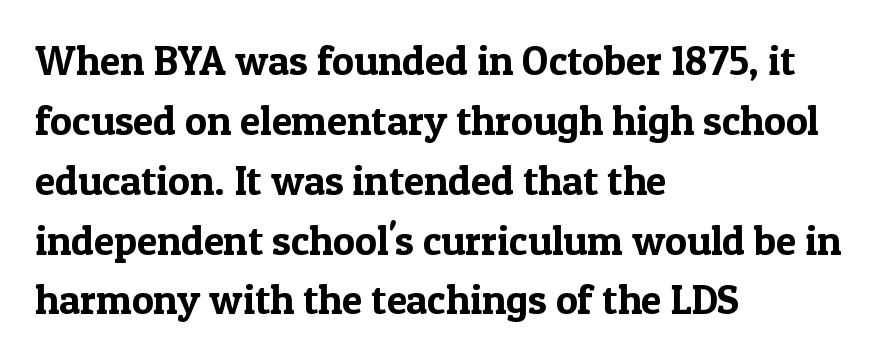
Q: Is the text italic (slanted)? A: No, it is upright.
Q: Is the typeface a serif or a sans-serif typeface? A: Serif.
Q: Is the text underlined? A: No.
Q: How is the paragraph aligned? A: Left-aligned.
Q: Is the spacing between letters normal or unusually wide? A: Normal.
Q: Is the spacing between lines tight, normal or loose? A: Normal.
Q: Width (condensed, normal, or wide)? A: Normal.
Q: x-height? A: Medium.
Q: Monospaced? A: No.
